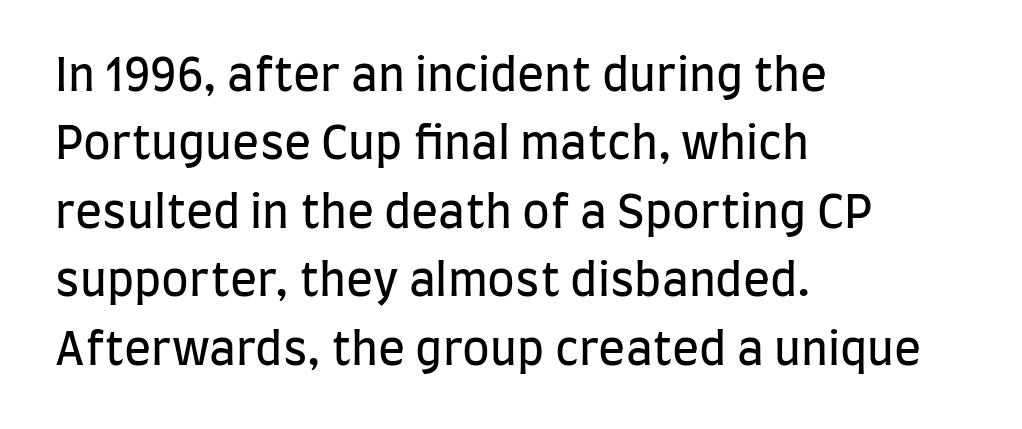
Q: Is the text bold? A: No.
Q: Is the text italic (slanted)? A: No, it is upright.
Q: Is the typeface a serif or a sans-serif typeface? A: Sans-serif.
Q: Is the text underlined? A: No.
Q: How is the paragraph aligned? A: Left-aligned.
Q: Is the spacing between letters normal or unusually wide? A: Normal.
Q: Is the spacing between lines tight, normal or loose? A: Normal.
Q: Width (condensed, normal, or wide)? A: Condensed.
Q: Stroke contrast? A: Low.
Q: x-height? A: Large.
Q: Monospaced? A: No.
